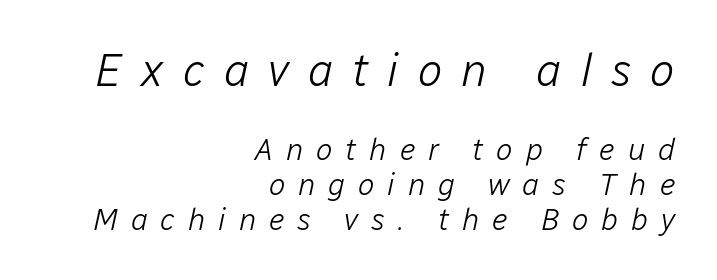
{"italic": "yes", "lean": "right", "slant_degrees": 12, "bold": "no", "weight": "light", "width": "normal", "stroke_contrast": "low", "x_height": "medium", "monospaced": "no", "underline": "no", "align": "right", "line_spacing": "tight", "line_spacing_ratio": 1.12, "letter_spacing": "wide", "letter_spacing_em": 0.41, "larger_block": "first", "size_ratio": 1.48, "glyph_px": 46}
